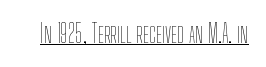
The letterforms sit at book weight or below. Posture: upright roman. Here the glyphs are tracked normally, forming tight word shapes. The words here are underlined.
